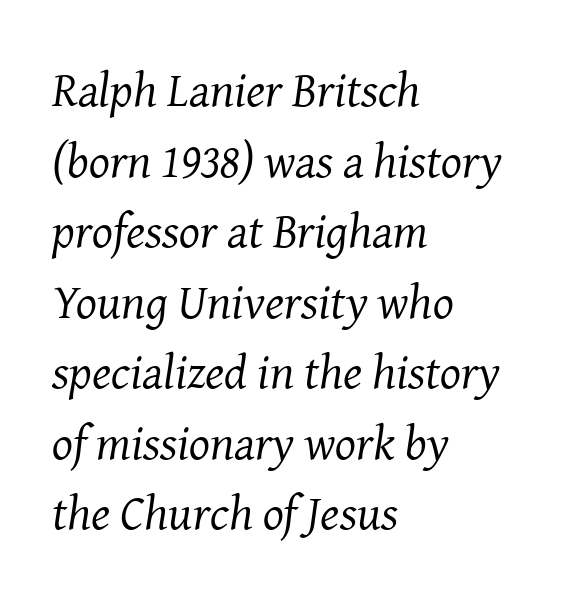
The image shows 49 px regular-weight serif type, italic (leaning right); set left-aligned, normal line spacing (1.44x), normal letter spacing, not underlined; medium stroke contrast and a medium x-height.
